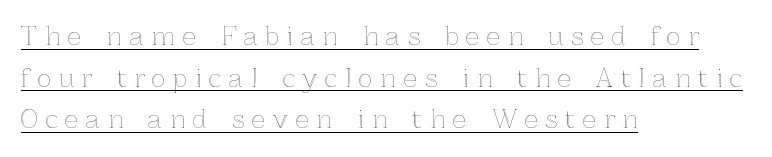
{"italic": "no", "underline": "yes", "align": "left", "line_spacing_ratio": 1.73, "letter_spacing": "wide", "letter_spacing_em": 0.32, "glyph_px": 24}
